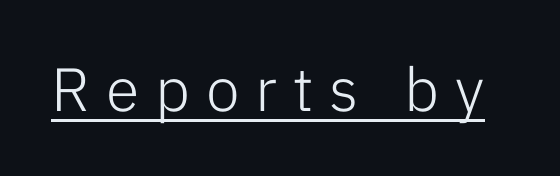
The words here are underlined. Each letter's strokes conclude bluntly, with no projecting serifs. The tracking reads as deliberately expanded to a designer's eye. Caption: face not bold, strokes unweighted. Designer's note — italics off, roman on. Proportional: the letters do not fall into vertical columns.
